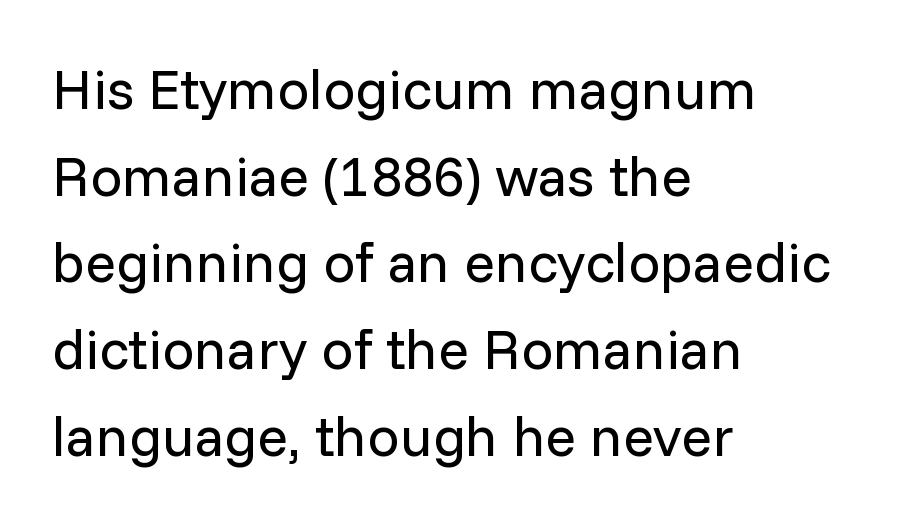
{"serif": "no", "italic": "no", "bold": "no", "weight": "regular", "width": "normal", "stroke_contrast": "low", "x_height": "medium", "monospaced": "no", "underline": "no", "align": "left", "line_spacing": "normal", "line_spacing_ratio": 1.52, "letter_spacing": "normal", "letter_spacing_em": 0.0, "glyph_px": 57}
